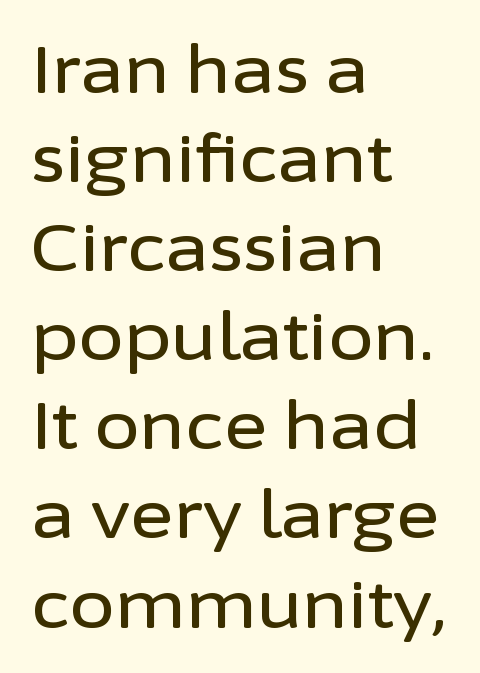
The image shows 66 px sans-serif type, upright; set left-aligned, normal line spacing (1.35x), normal letter spacing, not underlined; low stroke contrast and a medium x-height.
